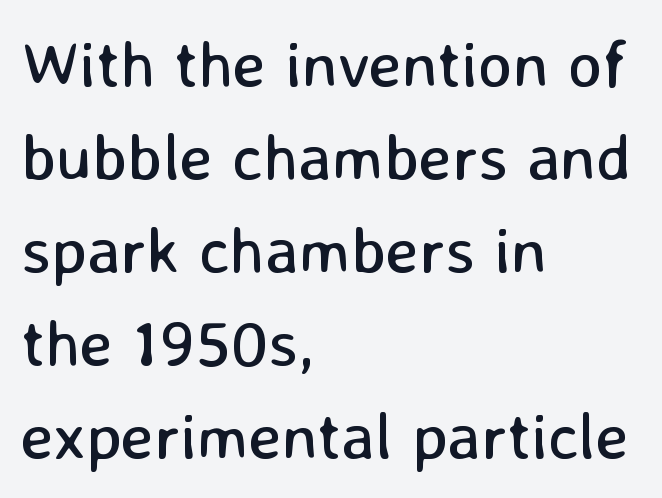
Q: Is the text bold? A: No.
Q: Is the text italic (slanted)? A: No, it is upright.
Q: Is the typeface a serif or a sans-serif typeface? A: Sans-serif.
Q: Is the text underlined? A: No.
Q: How is the paragraph aligned? A: Left-aligned.
Q: Is the spacing between letters normal or unusually wide? A: Normal.
Q: Is the spacing between lines tight, normal or loose? A: Normal.
Q: Width (condensed, normal, or wide)? A: Normal.
Q: Stroke contrast? A: Low.
Q: x-height? A: Medium.
Q: Monospaced? A: No.
